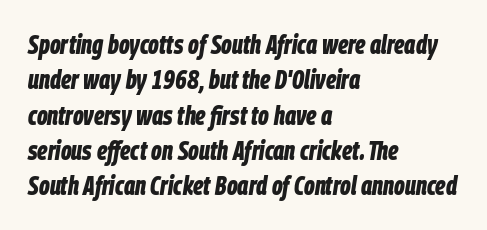
A typesetter would mark this as italic. Heavy, bold letterforms. The face used here is rendered with its standard letterfit. The space directly below the letters is spotless. A typesetter would call this leading conventional body-copy spacing.
